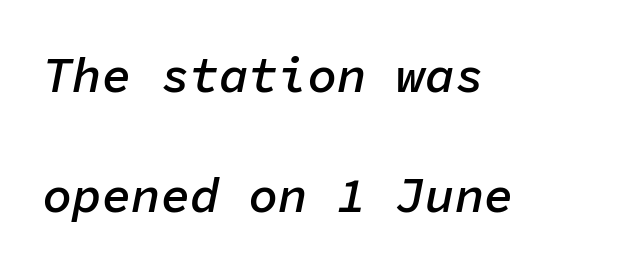
Compared with a centered layout, this one pins lines to the left instead. When letters slant like this, we call the style italic. Bold? Not quite — semibold, heavier than regular but stopping short. Has an underline been added? It has not. Compared with typical paragraphs, the rows here are farther apart.
